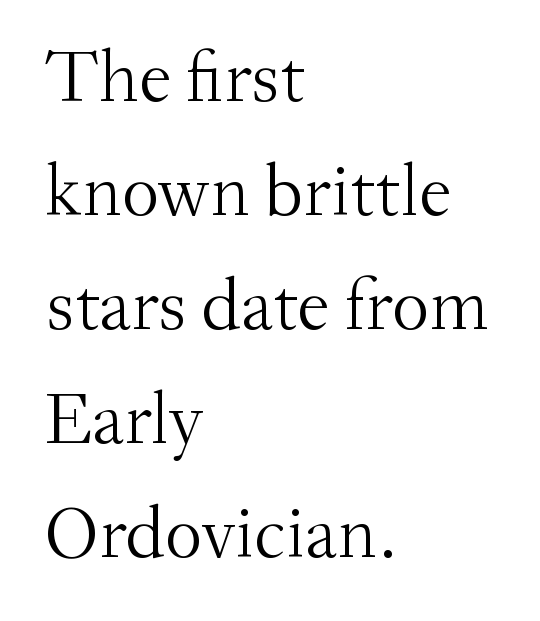
Q: Is the text bold? A: No.
Q: Is the text italic (slanted)? A: No, it is upright.
Q: Is the typeface a serif or a sans-serif typeface? A: Serif.
Q: Is the text underlined? A: No.
Q: How is the paragraph aligned? A: Left-aligned.
Q: Is the spacing between letters normal or unusually wide? A: Normal.
Q: Is the spacing between lines tight, normal or loose? A: Normal.
Q: Width (condensed, normal, or wide)? A: Normal.
Q: Stroke contrast? A: Medium.
Q: x-height? A: Small.
Q: Monospaced? A: No.
